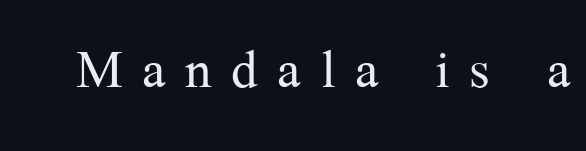
You could not count columns in this text — the font is proportionally spaced. The axis of the letterforms is exactly vertical. The letterforms sit at book weight or below. Small tapered or slab feet sit at the stroke ends, so this counts as serif. Plain, unruled lines of type.
